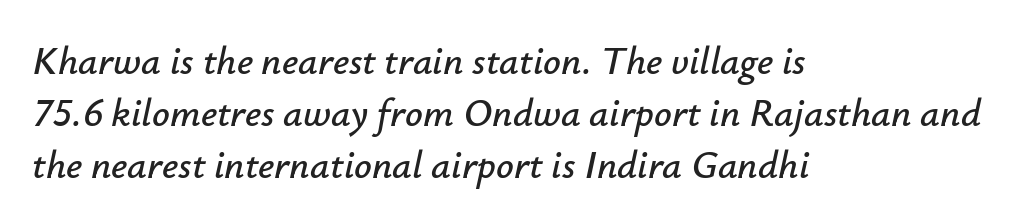
The image shows 39 px text type, italic (leaning right); set left-aligned, normal line spacing (1.33x), normal letter spacing, not underlined; low stroke contrast and a small x-height.
